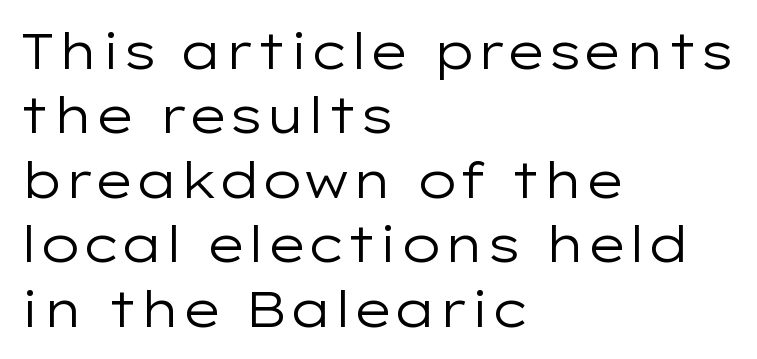
The image shows 50 px regular-weight, wide sans-serif type, upright; set left-aligned, normal line spacing (1.29x), normal letter spacing, not underlined; low stroke contrast and a medium x-height.
